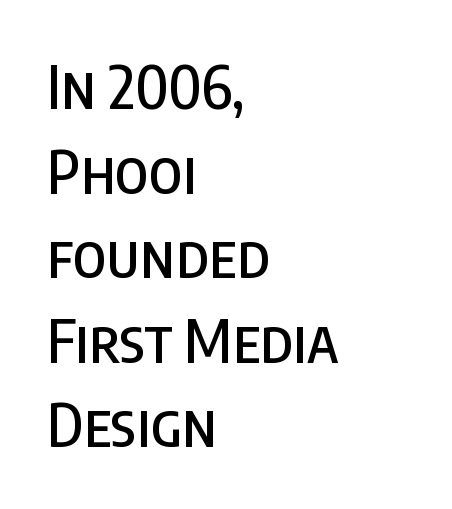
The image shows 60 px condensed sans-serif type, upright; set left-aligned, normal line spacing (1.41x), normal letter spacing, not underlined; low stroke contrast and a large x-height.
